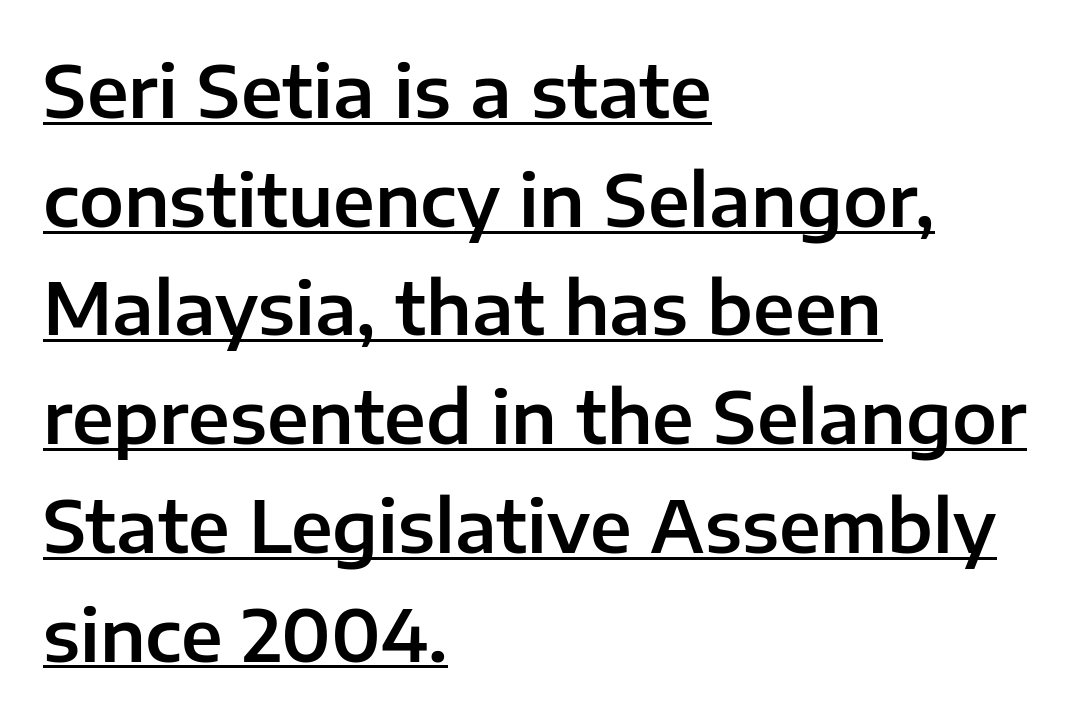
The image shows 72 px sans-serif type, upright; set left-aligned, normal line spacing (1.51x), normal letter spacing, underlined; low stroke contrast and a medium x-height.
